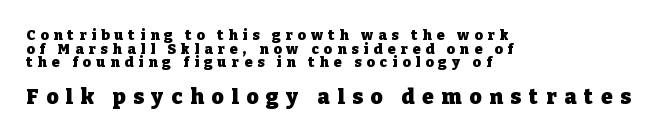
The image shows 21 px bold type, upright; set left-aligned, tight line spacing (0.97x), unusually wide letter spacing (+0.37 em), not underlined; the second (bottom) block is 1.5x larger.
